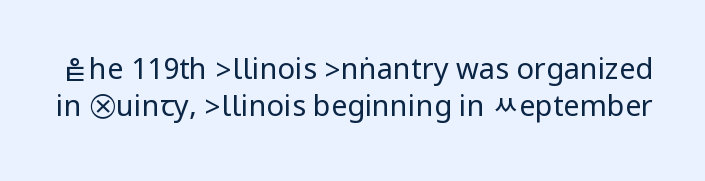
Heaviness? Minimal to ordinary, like unemphasized prose. If you measured baseline to baseline, you'd find a middling distance. The type sits square on the baseline with zero lean. Look at the bottom of the vertical strokes: they stop flat, with no serifs. These lines keep a tight, regular rhythm from letter to letter.
